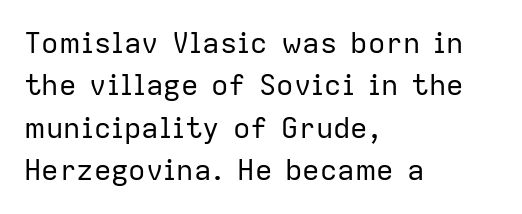
{"serif": "no", "italic": "no", "bold": "no", "weight": "regular", "width": "normal", "stroke_contrast": "low", "x_height": "medium", "monospaced": "no", "underline": "no", "align": "left", "line_spacing": "normal", "line_spacing_ratio": 1.46, "letter_spacing": "normal", "letter_spacing_em": 0.0, "glyph_px": 29}
